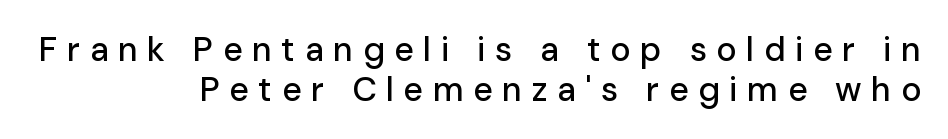
Q: Is the text italic (slanted)? A: No, it is upright.
Q: Is the typeface a serif or a sans-serif typeface? A: Sans-serif.
Q: Is the text underlined? A: No.
Q: How is the paragraph aligned? A: Right-aligned.
Q: Is the spacing between letters normal or unusually wide? A: Unusually wide.
Q: Width (condensed, normal, or wide)? A: Normal.
Q: Stroke contrast? A: Low.
Q: x-height? A: Medium.
Q: Monospaced? A: No.
